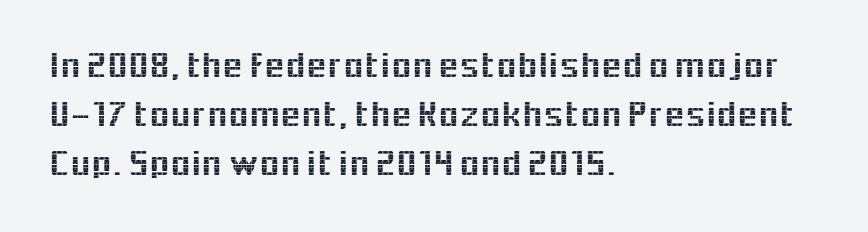
Q: Is the text italic (slanted)? A: No, it is upright.
Q: Is the typeface a serif or a sans-serif typeface? A: Sans-serif.
Q: Is the text underlined? A: No.
Q: How is the paragraph aligned? A: Left-aligned.
Q: Is the spacing between letters normal or unusually wide? A: Normal.
Q: Is the spacing between lines tight, normal or loose? A: Normal.
Q: Width (condensed, normal, or wide)? A: Normal.
Q: x-height? A: Medium.
Q: Monospaced? A: No.
